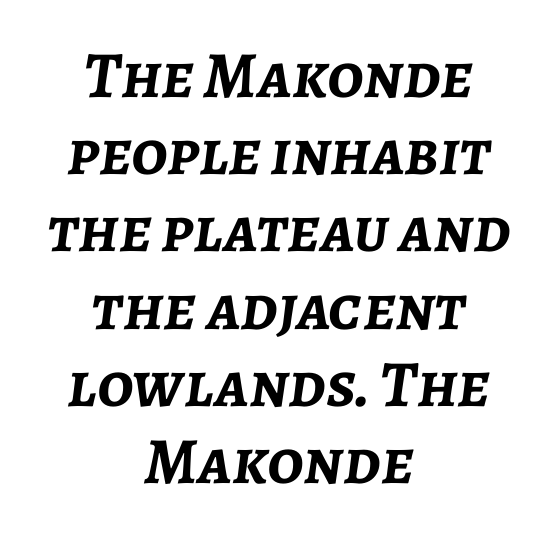
Q: Is the text bold? A: Yes.
Q: Is the text italic (slanted)? A: Yes, it leans right by about 7 degrees.
Q: Is the text underlined? A: No.
Q: How is the paragraph aligned? A: Centered.
Q: Is the spacing between letters normal or unusually wide? A: Normal.
Q: Width (condensed, normal, or wide)? A: Normal.
Q: Stroke contrast? A: Low.
Q: x-height? A: Medium.
Q: Monospaced? A: No.
